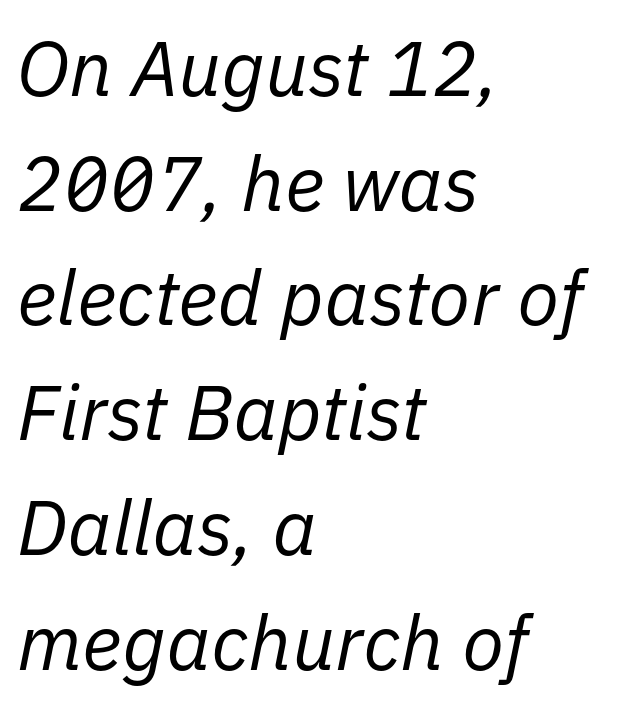
The image shows 77 px regular-weight type, italic (leaning right); set left-aligned, normal line spacing (1.49x), normal letter spacing, not underlined; low stroke contrast and a medium x-height.
